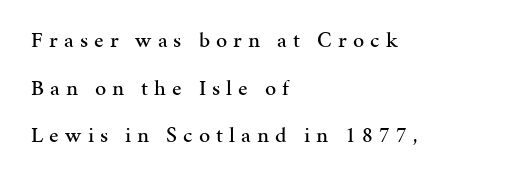
Vertical strokes here are truly vertical. Visually the block forms a straight wall on the left and a jagged coastline on the right. This sample uses expanded letter spacing, leaving extra air between glyphs. The area under the type is left untouched.
